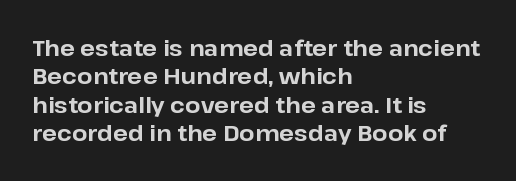
{"italic": "no", "bold": "yes", "underline": "no", "align": "left", "line_spacing": "normal", "line_spacing_ratio": 1.29, "letter_spacing": "normal", "letter_spacing_em": 0.0, "glyph_px": 22}
